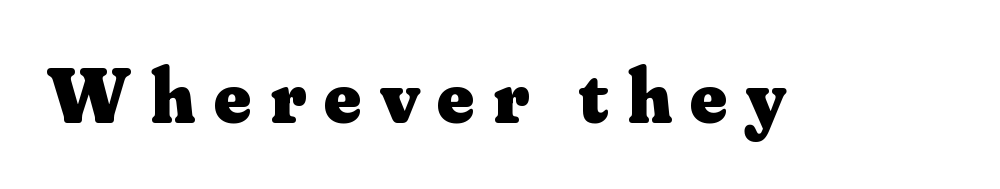
The image shows 78 px heavy serif type, upright; set unusually wide letter spacing (+0.24 em), not underlined; medium stroke contrast and a small x-height.
